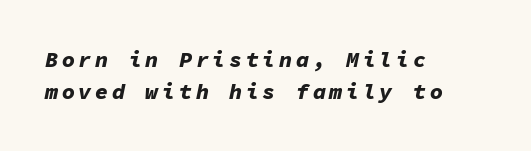
Q: Is the text bold? A: Yes.
Q: Is the text italic (slanted)? A: Yes, it leans right by about 11 degrees.
Q: Is the text underlined? A: No.
Q: How is the paragraph aligned? A: Left-aligned.
Q: Is the spacing between lines tight, normal or loose? A: Normal.
